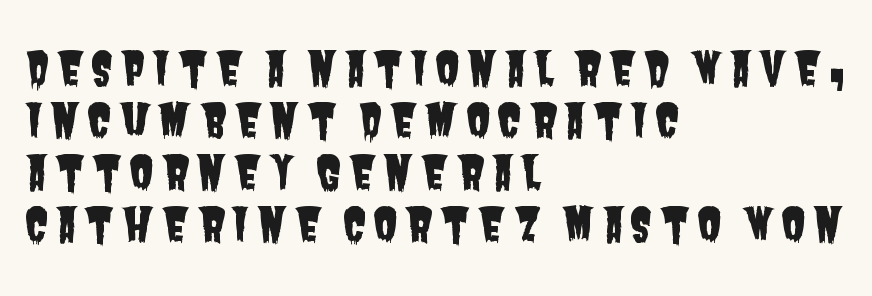
The image shows 46 px condensed sans-serif type; set left-aligned, tight line spacing (1.13x), not underlined; low stroke contrast and a large x-height.
